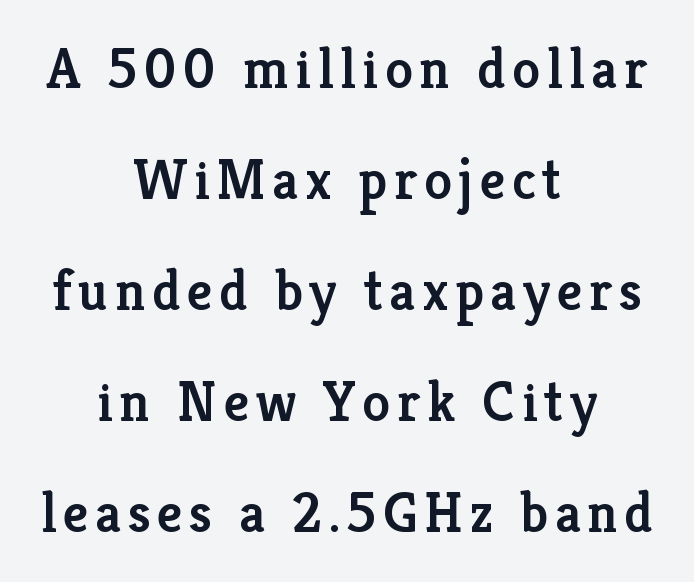
Q: Is the text bold? A: Semi-bold.
Q: Is the text italic (slanted)? A: No, it is upright.
Q: Is the typeface a serif or a sans-serif typeface? A: Serif.
Q: Is the text underlined? A: No.
Q: How is the paragraph aligned? A: Centered.
Q: Is the spacing between lines tight, normal or loose? A: Loose.
Q: Width (condensed, normal, or wide)? A: Normal.
Q: Stroke contrast? A: Low.
Q: x-height? A: Medium.
Q: Monospaced? A: No.
